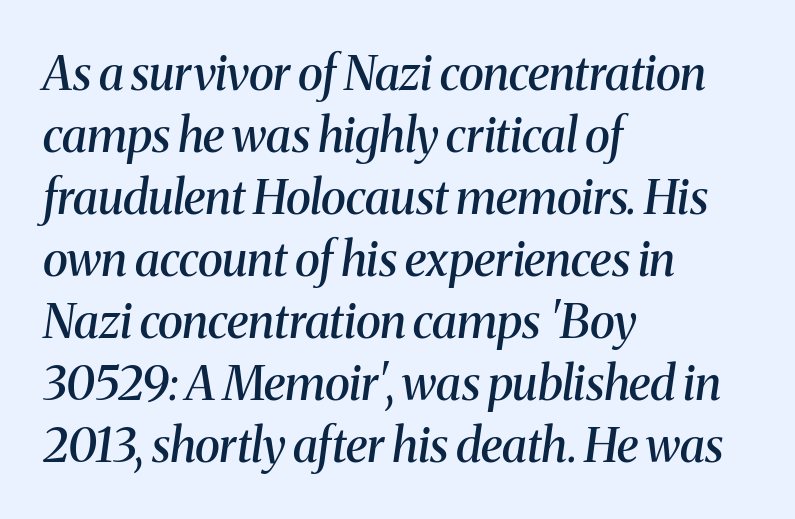
Q: Is the text bold? A: Semi-bold.
Q: Is the text italic (slanted)? A: Yes, it leans right by about 8 degrees.
Q: Is the typeface a serif or a sans-serif typeface? A: Serif.
Q: Is the text underlined? A: No.
Q: How is the paragraph aligned? A: Left-aligned.
Q: Is the spacing between letters normal or unusually wide? A: Normal.
Q: Is the spacing between lines tight, normal or loose? A: Normal.
Q: Width (condensed, normal, or wide)? A: Normal.
Q: Stroke contrast? A: Medium.
Q: x-height? A: Medium.
Q: Monospaced? A: No.
